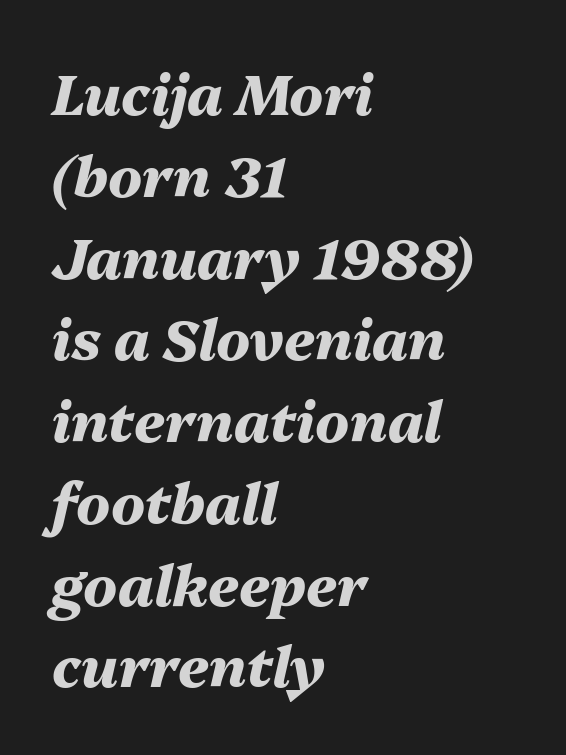
The image shows 56 px heavy type, italic (leaning right); set left-aligned, normal line spacing (1.46x), normal letter spacing, not underlined; medium stroke contrast and a medium x-height.
